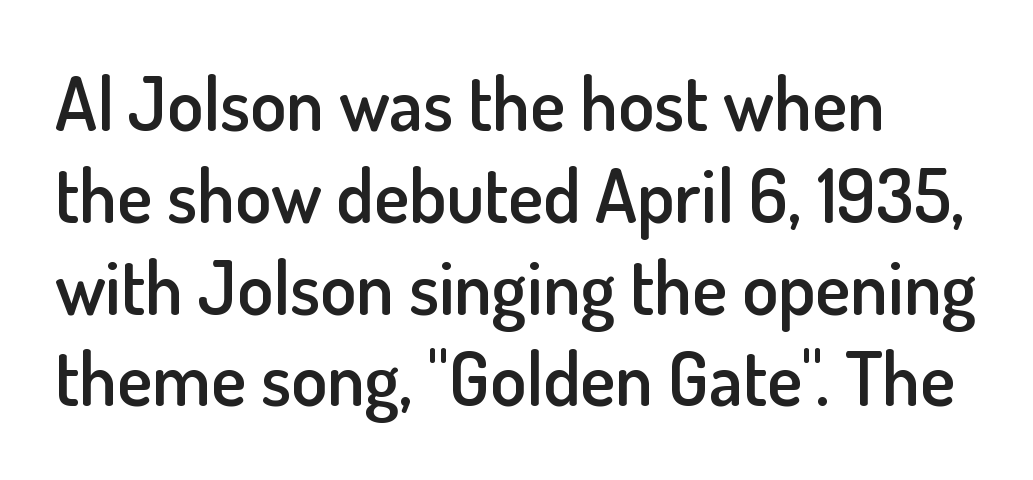
{"serif": "no", "italic": "no", "bold": "semi", "weight": "semibold", "width": "normal", "stroke_contrast": "low", "x_height": "small", "monospaced": "no", "underline": "no", "align": "left", "line_spacing_ratio": 1.24, "letter_spacing": "normal", "letter_spacing_em": 0.0, "glyph_px": 74}
